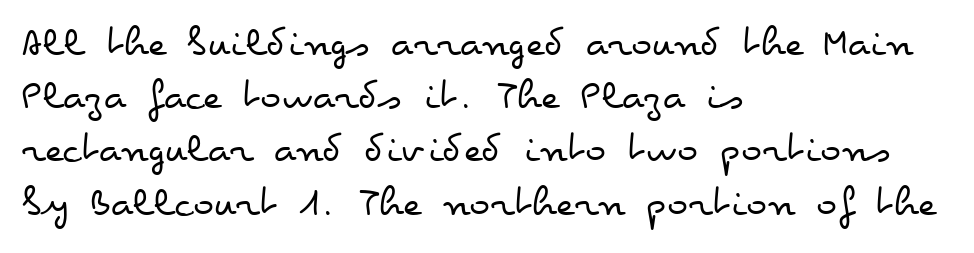
The image shows 44 px regular-weight, wide type, upright; set left-aligned, line spacing 1.21x, normal letter spacing, not underlined; low stroke contrast and a small x-height.
